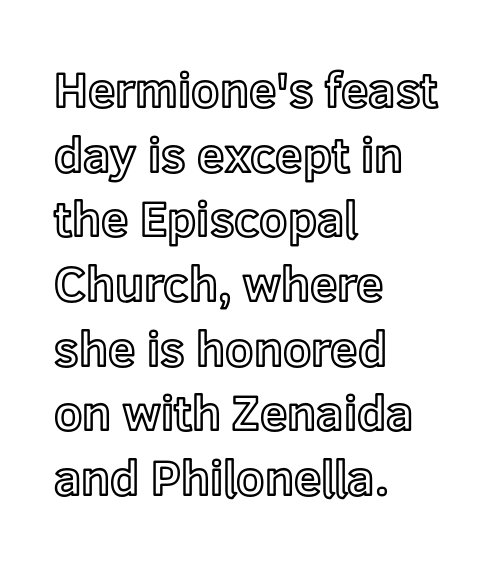
The image shows 49 px text type, upright; set left-aligned, normal line spacing (1.32x), normal letter spacing, not underlined; a medium x-height.
